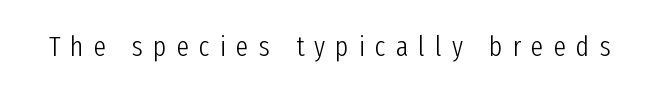
The image shows 28 px light, condensed sans-serif type, upright; set unusually wide letter spacing (+0.36 em), not underlined; low stroke contrast and a medium x-height.
